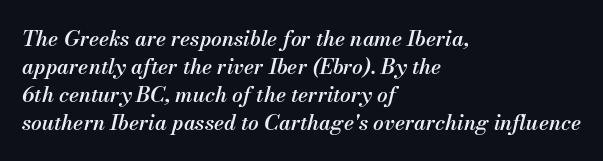
{"italic": "yes", "lean": "right", "slant_degrees": 13, "bold": "semi", "underline": "no", "align": "left", "line_spacing": "normal", "line_spacing_ratio": 1.33, "letter_spacing": "normal", "letter_spacing_em": 0.0, "glyph_px": 21}
